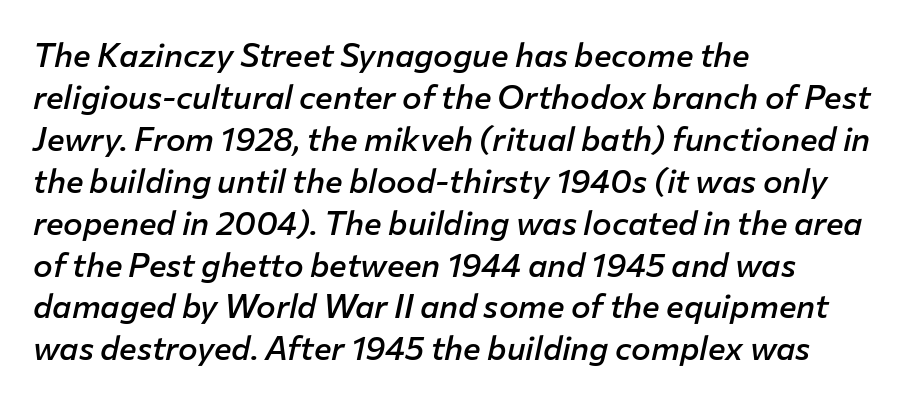
{"italic": "yes", "lean": "right", "slant_degrees": 12, "bold": "semi", "weight": "semibold", "width": "normal", "stroke_contrast": "low", "x_height": "medium", "monospaced": "no", "underline": "no", "align": "left", "line_spacing": "normal", "line_spacing_ratio": 1.27, "letter_spacing": "normal", "letter_spacing_em": 0.0, "glyph_px": 33}
